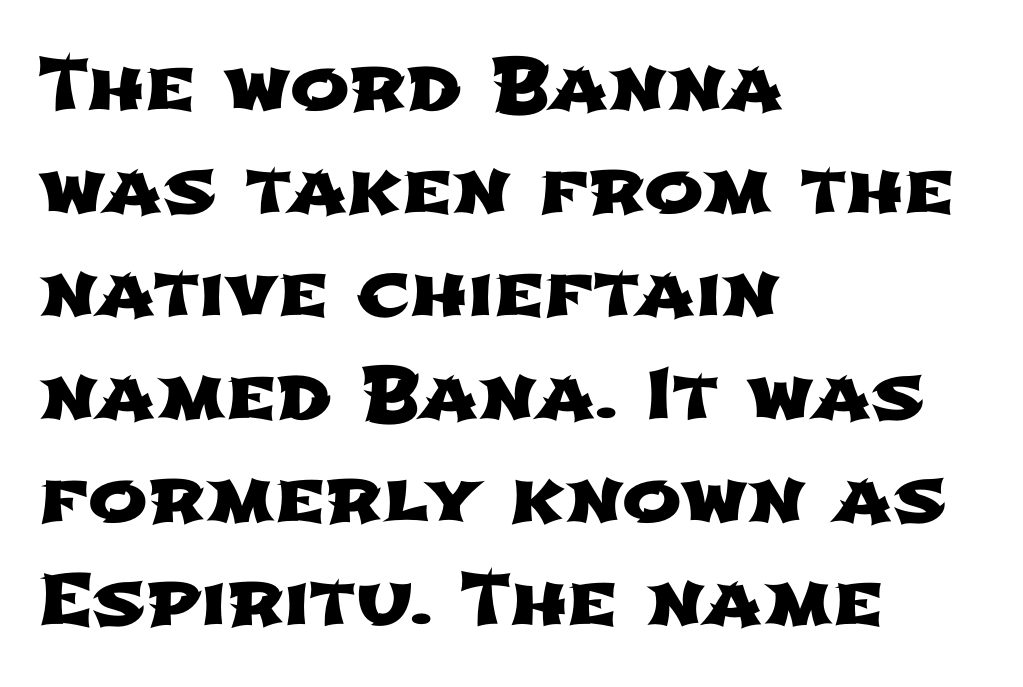
Observe the ordinary spacing: letters are neighbours, not strangers. The leading is moderate, giving the passage an even texture. Varying glyph widths throughout — classic text-font behaviour. Check the space under the baseline: it is left empty. Is the block centered? No — it sits flush against the left margin.
